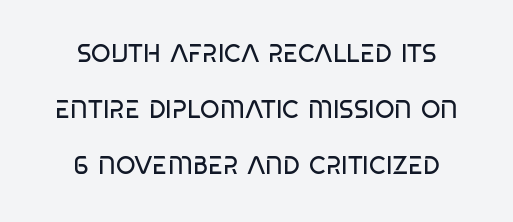
Q: Is the text bold? A: No.
Q: Is the text italic (slanted)? A: No, it is upright.
Q: Is the text underlined? A: No.
Q: Is the spacing between letters normal or unusually wide? A: Normal.
Q: Is the spacing between lines tight, normal or loose? A: Loose.
